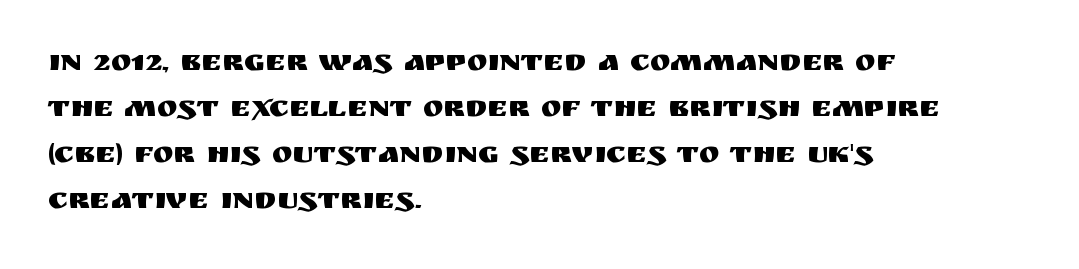
The image shows 31 px sans-serif type, upright; set left-aligned, normal line spacing (1.48x), normal letter spacing, not underlined; medium stroke contrast and a large x-height.
